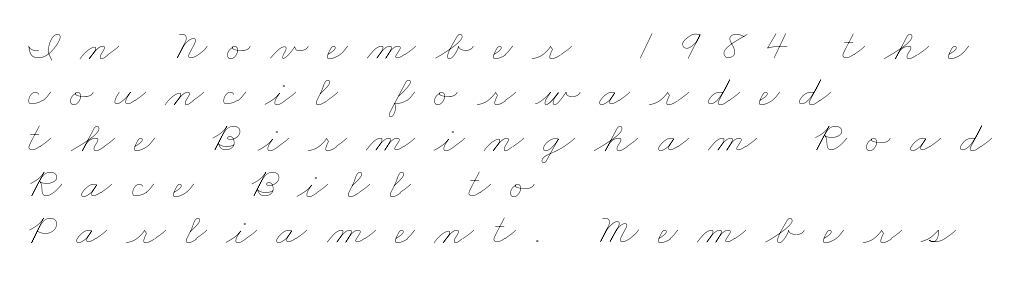
The image shows 45 px thin, wide type; set left-aligned, tight line spacing (1.02x), unusually wide letter spacing (+0.43 em), not underlined; low stroke contrast and a small x-height.
